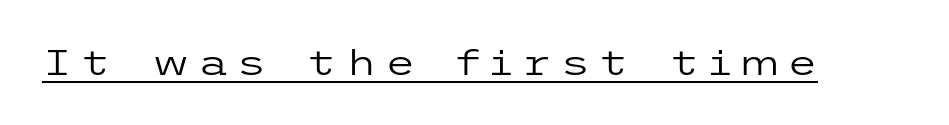
A baseline rule has been typeset under these characters. Heaviness? Minimal to ordinary, like unemphasized prose. This is roman type, the default non-slanted kind. Nothing sits at the stroke ends, so this counts as sans-serif. The line texture is sparse and dotted thanks to wide tracking.
